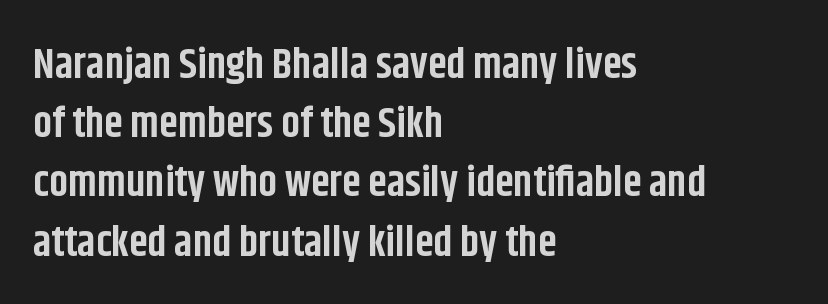
The image shows 42 px bold, condensed sans-serif type, upright; set left-aligned, normal line spacing (1.41x), normal letter spacing, not underlined; low stroke contrast and a large x-height.
